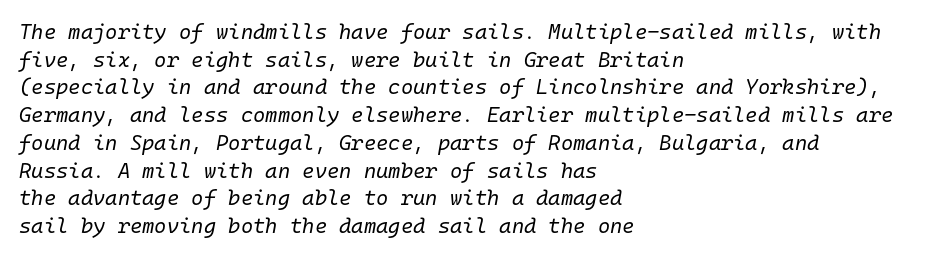
Compared with typical body copy, the letter spacing here is the same. Line spacing here is normal. The gap between lines stays unmarked. The strokes carry an ordinary text weight at most. Emphasis-style slanted type is in use. The lines in this sample share a left origin and differ only in where they stop.
